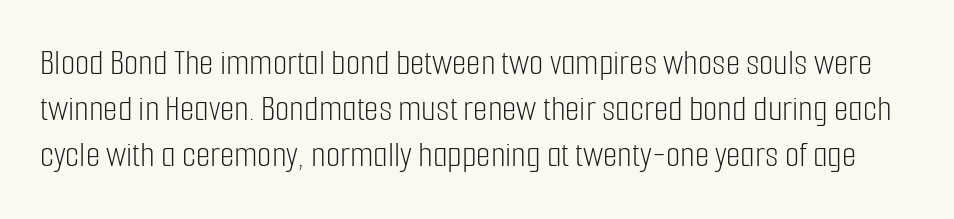
It's the straight-up-and-down kind of type. The space beneath each line is pristine and unruled. Letters have the restrained weight of plain body copy at most. This is sans-serif lettering, the kind often seen on screens and signage.
